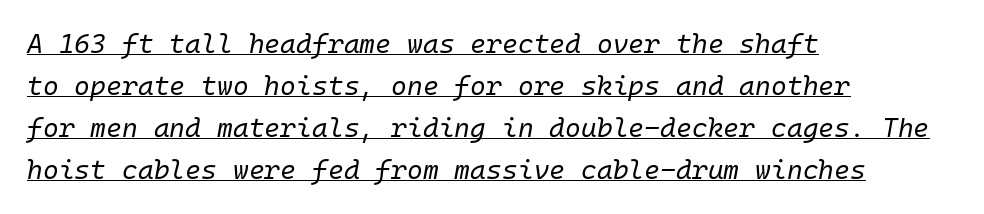
The image shows 27 px text type, italic (leaning right); set left-aligned, normal line spacing (1.56x), normal letter spacing, underlined.
